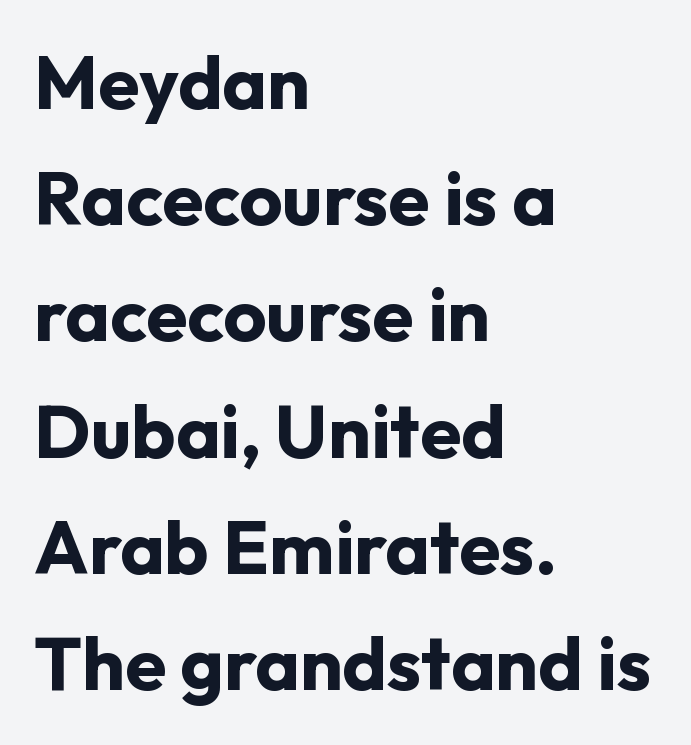
Q: Is the text bold? A: Yes.
Q: Is the text italic (slanted)? A: No, it is upright.
Q: Is the typeface a serif or a sans-serif typeface? A: Sans-serif.
Q: Is the text underlined? A: No.
Q: How is the paragraph aligned? A: Left-aligned.
Q: Is the spacing between letters normal or unusually wide? A: Normal.
Q: Is the spacing between lines tight, normal or loose? A: Normal.
Q: Width (condensed, normal, or wide)? A: Normal.
Q: Stroke contrast? A: Low.
Q: x-height? A: Medium.
Q: Monospaced? A: No.
